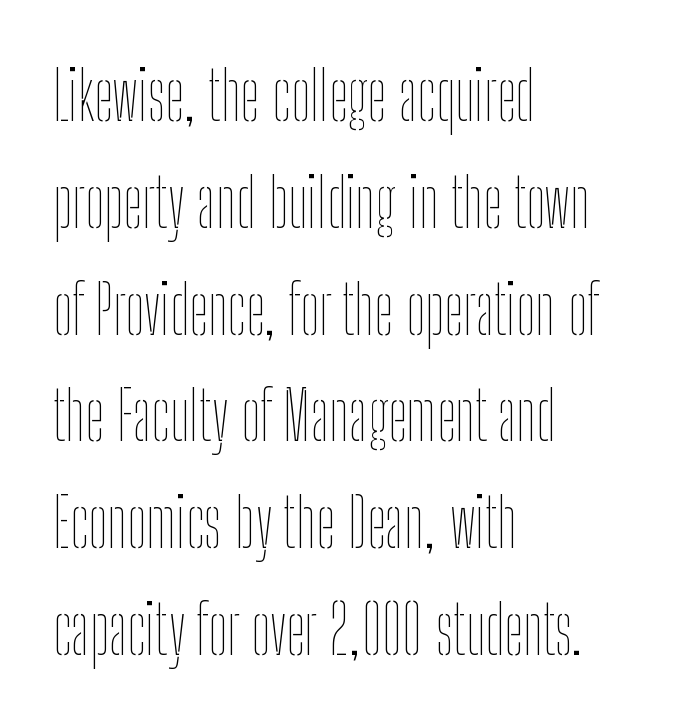
Regarding leading, the lines here are spaced in the standard way. These lines are rendered in a variable-pitch font. All the whitespace from short lines collects on the right. No heavy texture on the line: the type isn't bold.
